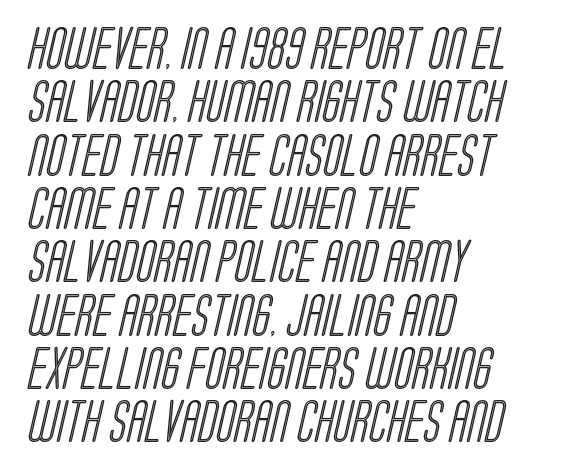
{"width": "condensed", "x_height": "large", "monospaced": "no", "underline": "no", "align": "left", "line_spacing": "normal", "line_spacing_ratio": 1.27, "letter_spacing": "normal", "letter_spacing_em": 0.0, "glyph_px": 42}
